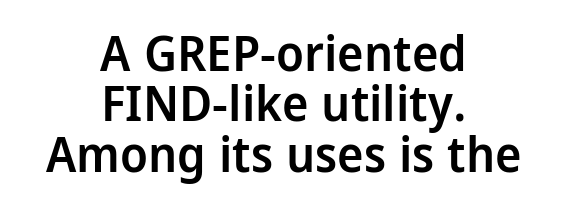
Casual observation: everything's sitting right in the middle. The lettering stays uniformly vertical, giving the passage a roman look. The glyphs in this specimen are sans serif. The typesetting leans somewhat heavy: a semibold. Here the glyphs are tracked normally, forming tight word shapes. Horizontal bands of white between lines are thin slivers.
